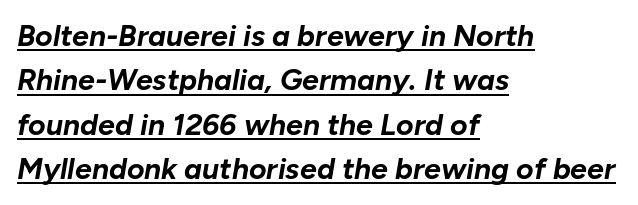
Q: Is the text bold? A: Yes.
Q: Is the text italic (slanted)? A: Yes, it leans right by about 10 degrees.
Q: Is the text underlined? A: Yes.
Q: How is the paragraph aligned? A: Left-aligned.
Q: Is the spacing between letters normal or unusually wide? A: Normal.
Q: Is the spacing between lines tight, normal or loose? A: Normal.
Q: Width (condensed, normal, or wide)? A: Normal.
Q: Stroke contrast? A: Low.
Q: x-height? A: Medium.
Q: Monospaced? A: No.
